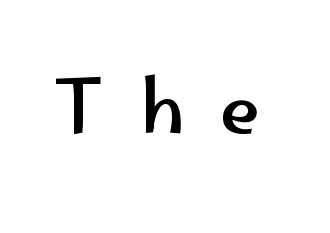
{"serif": "no", "italic": "no", "width": "wide", "stroke_contrast": "low", "x_height": "small", "monospaced": "no", "underline": "no", "letter_spacing": "wide", "letter_spacing_em": 0.5, "glyph_px": 72}
